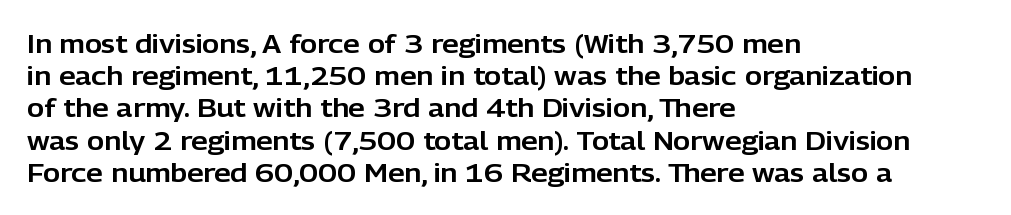
{"italic": "no", "underline": "no", "align": "left", "line_spacing_ratio": 1.24, "letter_spacing": "normal", "letter_spacing_em": 0.0, "glyph_px": 26}
